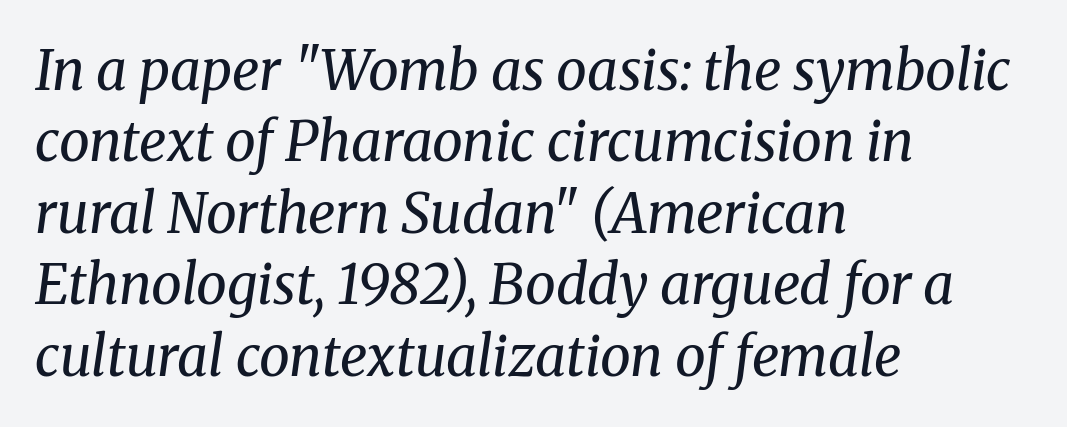
{"serif": "yes", "italic": "yes", "lean": "right", "slant_degrees": 8, "bold": "no", "weight": "regular", "width": "normal", "stroke_contrast": "medium", "x_height": "medium", "monospaced": "no", "underline": "no", "align": "left", "line_spacing": "normal", "line_spacing_ratio": 1.3, "letter_spacing": "normal", "letter_spacing_em": 0.0, "glyph_px": 55}
